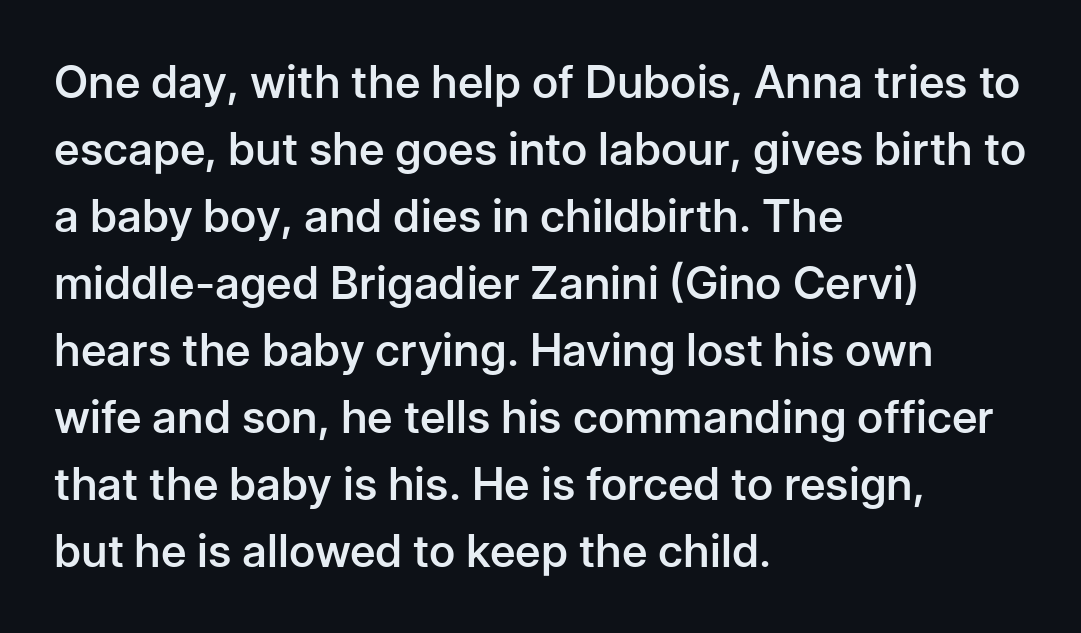
Which margin do the lines hug? The left one — the right edge is uneven. Just letters on the line, the space beneath them empty. The face used here is proportionally spaced, like ordinary book or web type. Glyph-to-glyph distance matches everyday printed text. The font's upright variant was chosen for this text. Honestly, the row spacing looks completely unremarkable.
